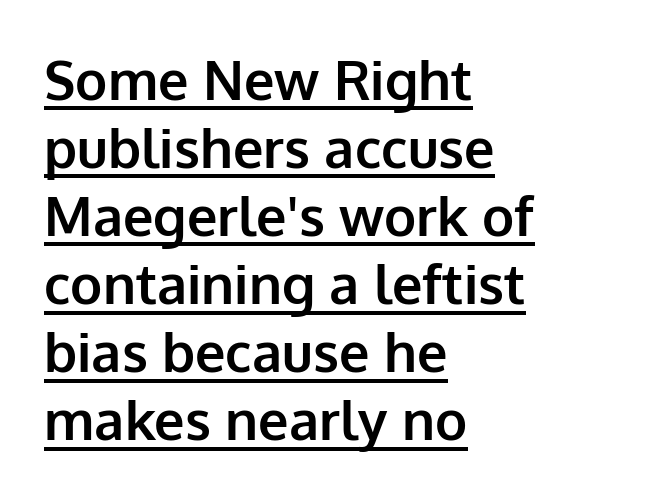
The image shows 54 px bold sans-serif type, upright; set left-aligned, normal line spacing (1.26x), normal letter spacing, underlined; low stroke contrast and a medium x-height.
